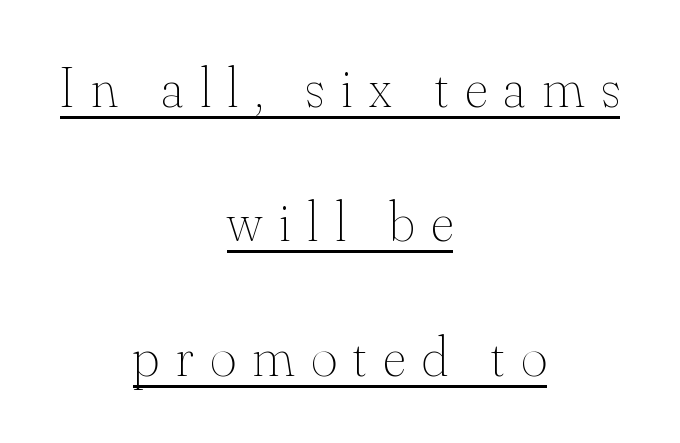
The image shows 56 px thin type, upright; set centered, loose line spacing (2.4x), unusually wide letter spacing (+0.3 em), underlined; medium stroke contrast and a small x-height.
